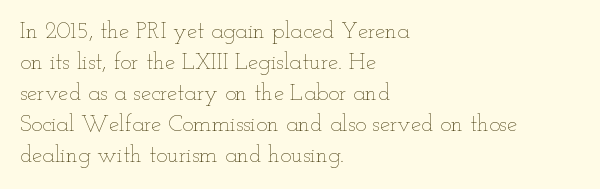
The image shows 23 px text type, upright; set left-aligned, normal line spacing (1.35x), normal letter spacing, not underlined.
